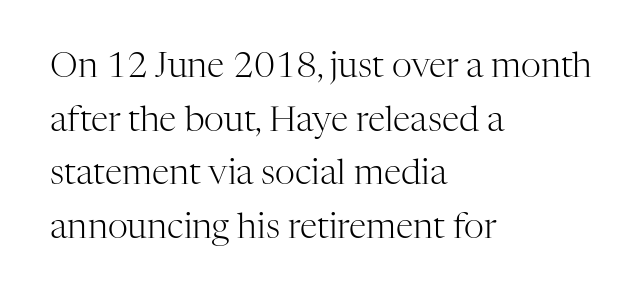
{"serif": "yes", "italic": "no", "bold": "no", "weight": "light", "width": "normal", "stroke_contrast": "high", "x_height": "medium", "monospaced": "no", "underline": "no", "align": "left", "line_spacing": "normal", "line_spacing_ratio": 1.53, "letter_spacing": "normal", "letter_spacing_em": 0.0, "glyph_px": 35}
